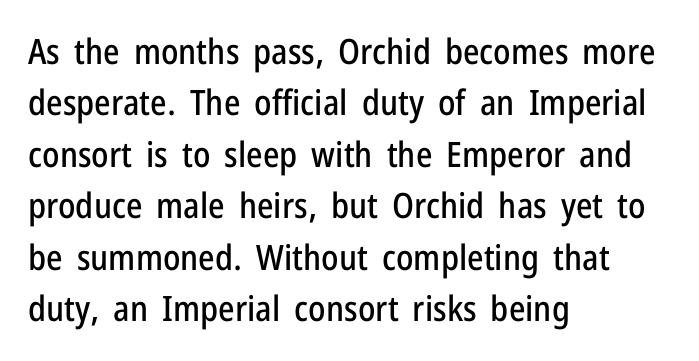
Q: Is the text italic (slanted)? A: No, it is upright.
Q: Is the typeface a serif or a sans-serif typeface? A: Sans-serif.
Q: Is the text underlined? A: No.
Q: How is the paragraph aligned? A: Left-aligned.
Q: Is the spacing between letters normal or unusually wide? A: Normal.
Q: Is the spacing between lines tight, normal or loose? A: Normal.
Q: Width (condensed, normal, or wide)? A: Condensed.
Q: Stroke contrast? A: Low.
Q: x-height? A: Medium.
Q: Monospaced? A: No.
